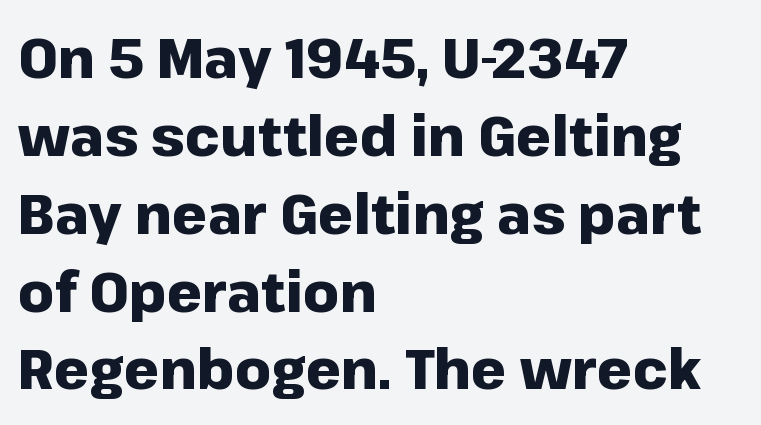
Q: Is the text bold? A: Yes.
Q: Is the text italic (slanted)? A: No, it is upright.
Q: Is the typeface a serif or a sans-serif typeface? A: Sans-serif.
Q: Is the text underlined? A: No.
Q: How is the paragraph aligned? A: Left-aligned.
Q: Is the spacing between letters normal or unusually wide? A: Normal.
Q: Is the spacing between lines tight, normal or loose? A: Normal.
Q: Width (condensed, normal, or wide)? A: Normal.
Q: Stroke contrast? A: Low.
Q: x-height? A: Medium.
Q: Monospaced? A: No.
